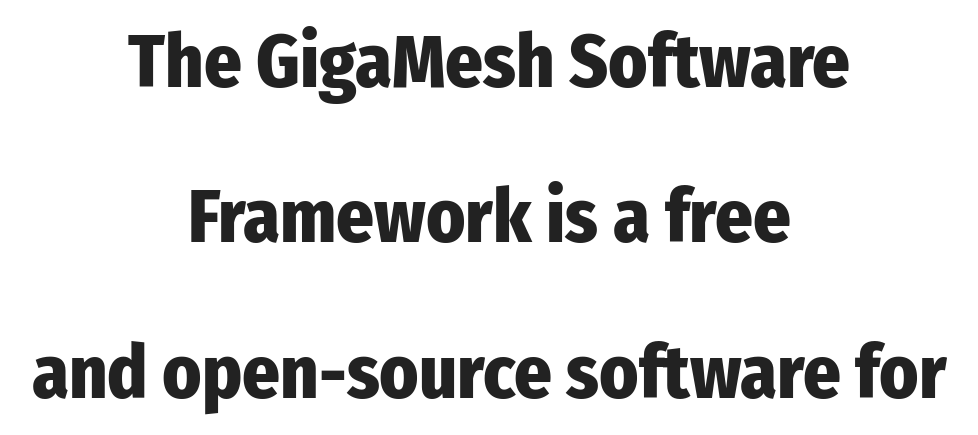
The image shows 74 px heavy, condensed sans-serif type, upright; set centered, loose line spacing (2.1x), normal letter spacing, not underlined; low stroke contrast and a medium x-height.
